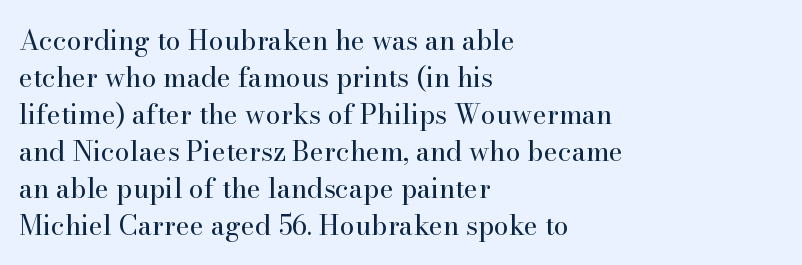
The image shows 27 px text type, upright; set left-aligned, normal line spacing (1.37x), normal letter spacing, not underlined.
